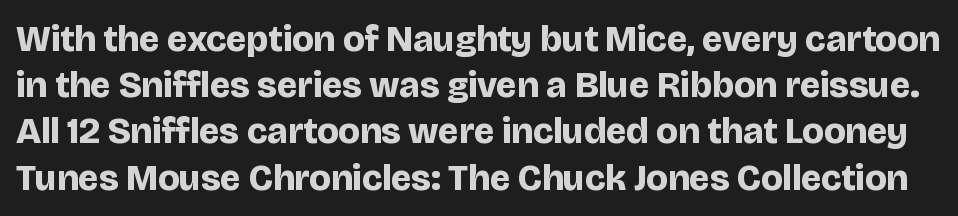
{"serif": "no", "italic": "no", "bold": "yes", "weight": "bold", "width": "normal", "stroke_contrast": "low", "x_height": "large", "monospaced": "no", "underline": "no", "line_spacing": "normal", "line_spacing_ratio": 1.25, "letter_spacing": "normal", "letter_spacing_em": 0.0, "glyph_px": 37}
